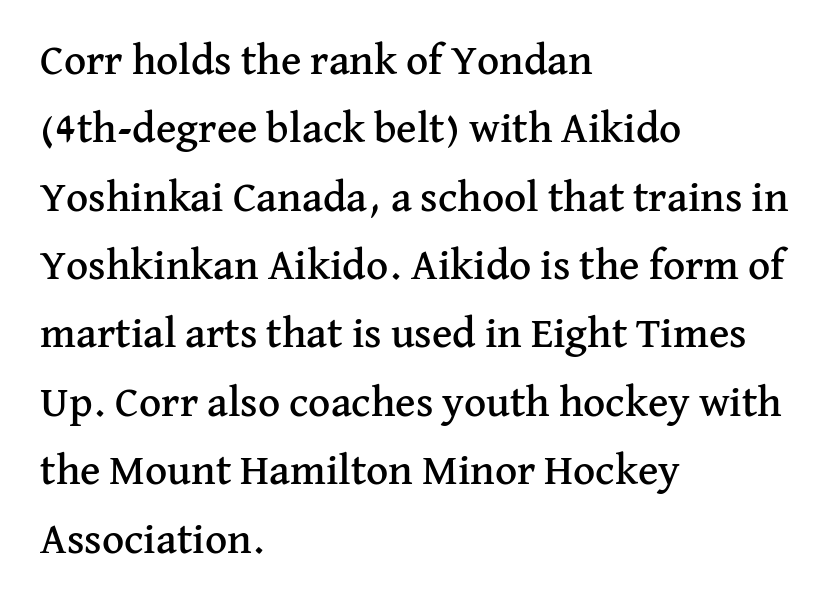
Q: Is the text italic (slanted)? A: No, it is upright.
Q: Is the typeface a serif or a sans-serif typeface? A: Serif.
Q: Is the text underlined? A: No.
Q: How is the paragraph aligned? A: Left-aligned.
Q: Is the spacing between letters normal or unusually wide? A: Normal.
Q: Is the spacing between lines tight, normal or loose? A: Normal.
Q: Width (condensed, normal, or wide)? A: Normal.
Q: Stroke contrast? A: Medium.
Q: x-height? A: Medium.
Q: Monospaced? A: No.
